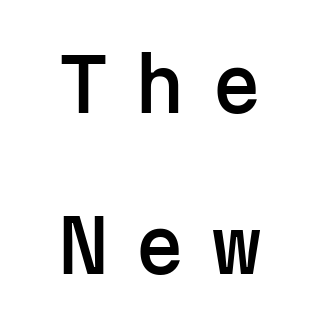
The image shows 73 px sans-serif type, upright, monospaced; set loose line spacing (2.2x), unusually wide letter spacing (+0.35 em), not underlined; low stroke contrast and a medium x-height.
